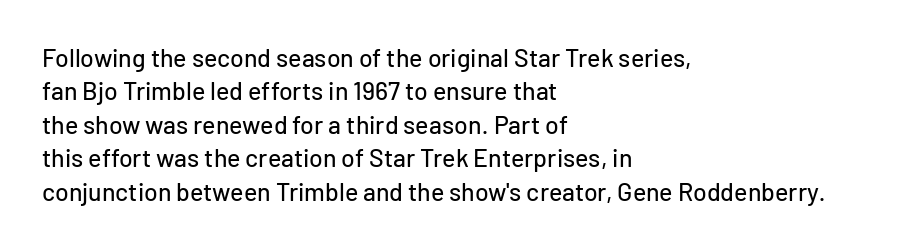
Students, observe: this is what conventionally led text looks like. Observe the ordinary spacing: letters are neighbours, not strangers. Designer's note — italics off, roman on. The specimen omits any rule beneath the text block's lines.
